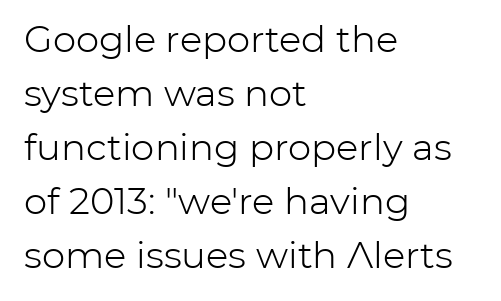
Normally led — the rows are evenly, conventionally spaced. Varying glyph widths throughout — classic text-font behaviour. The ragged edge is on the right, which tells us the setting is flush left. The characters display no serif detailing; their extremities are plain. Weight: not bold — regular or lighter. Posture: straight, roman, zero tilt.
